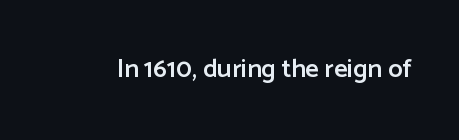
{"italic": "no", "bold": "semi", "underline": "no", "letter_spacing": "normal", "letter_spacing_em": 0.0, "glyph_px": 26}
